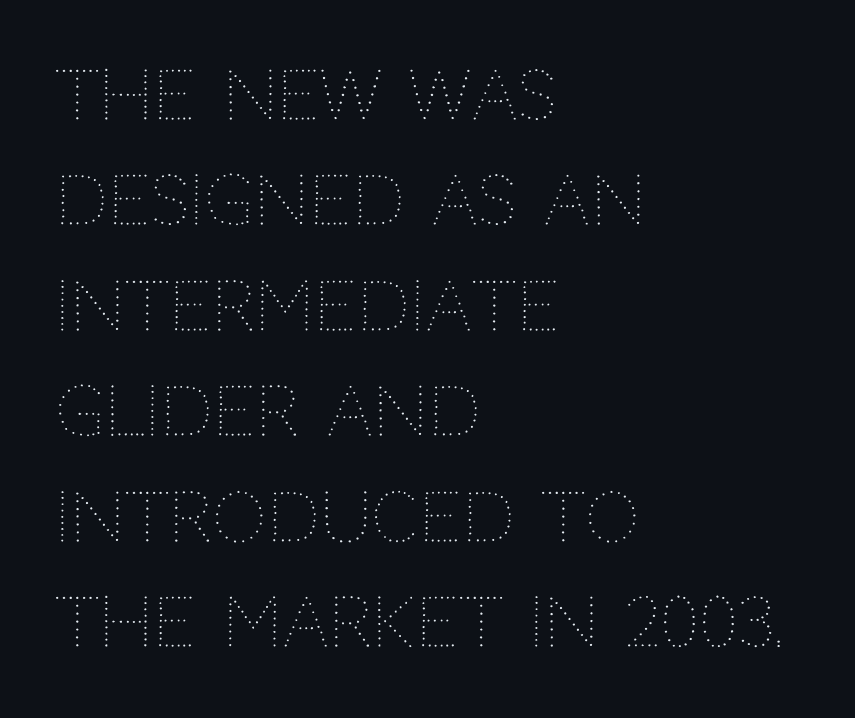
Note the varied advance widths — an 'i' is clearly narrower than an 'm'. Look at the tracking — it's just the regular setting, nothing added. The rendering anchors every line to the left-hand side. The letters stand straight up with perfectly vertical stems. Notice how descenders clear the ascenders below comfortably — that's standard leading. Underline: absent.
